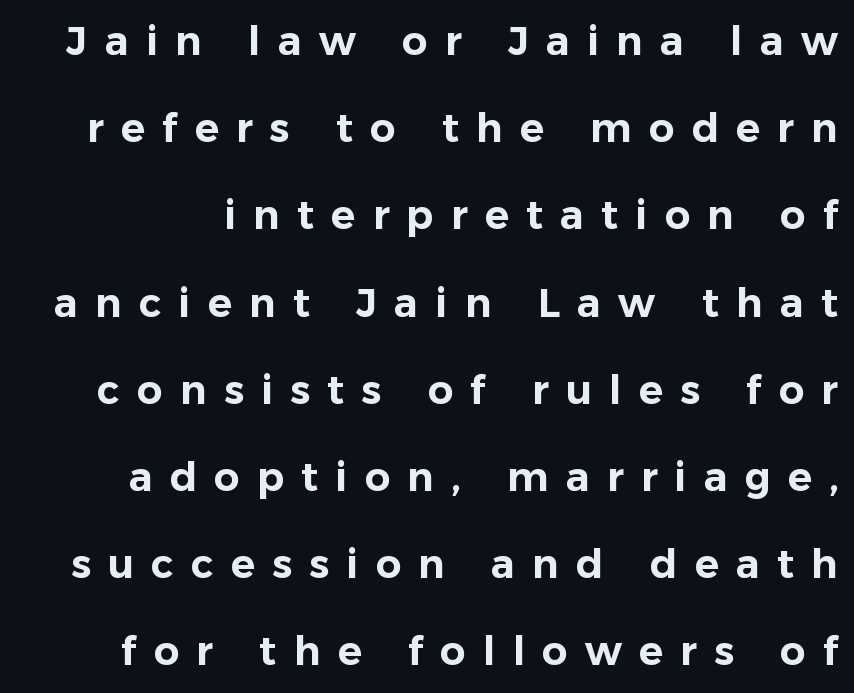
The image shows 40 px sans-serif type, upright; set loose line spacing (2.18x), unusually wide letter spacing (+0.43 em), not underlined; low stroke contrast and a medium x-height.
